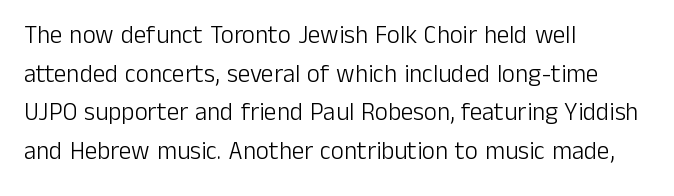
Q: Is the text bold? A: No.
Q: Is the text italic (slanted)? A: No, it is upright.
Q: Is the text underlined? A: No.
Q: How is the paragraph aligned? A: Left-aligned.
Q: Is the spacing between letters normal or unusually wide? A: Normal.
Q: Is the spacing between lines tight, normal or loose? A: Normal.
